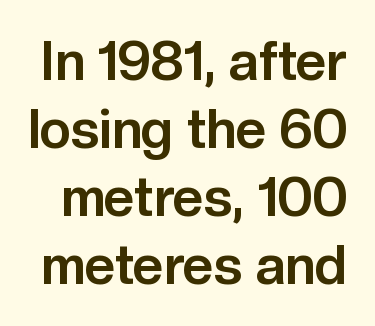
The image shows 54 px bold sans-serif type, upright; set normal line spacing (1.26x), normal letter spacing, not underlined; low stroke contrast and a medium x-height.
